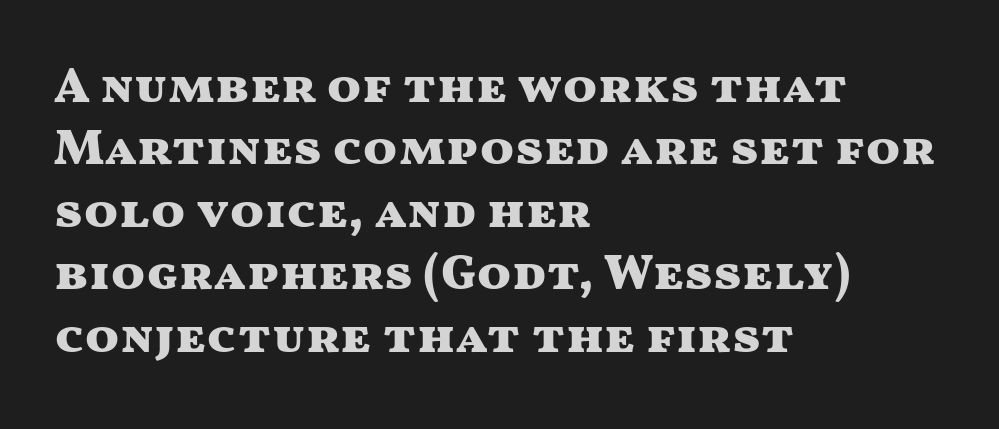
Think of a printed novel: that variable character pitch is what you see here. Descenders hang freely into open space. Nothing unusual about the tracking: characters are spaced as the font intends. Check where the strokes stop: nothing finishes them off — pure sans. Stroke thickness is high; the sample reads as a true bold.
